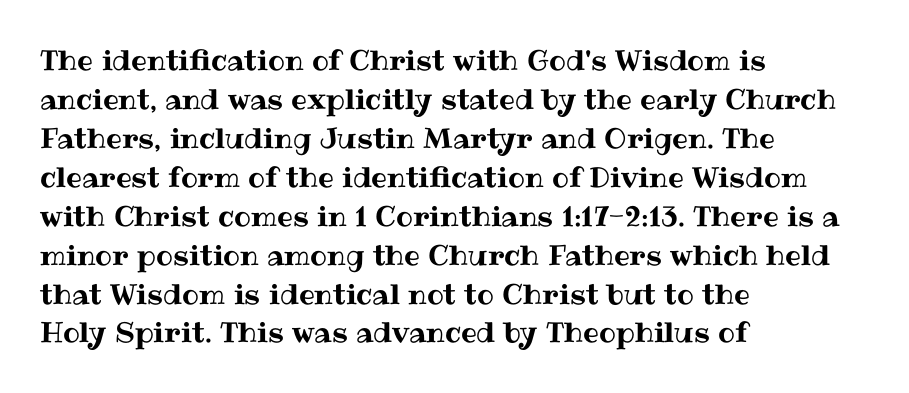
The image shows 28 px text type, upright; set left-aligned, normal line spacing (1.39x), normal letter spacing, not underlined; medium stroke contrast and a medium x-height.
